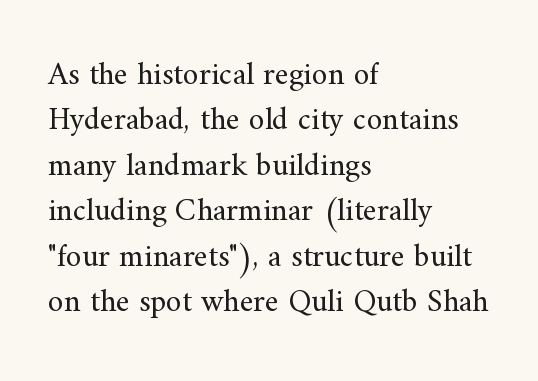
The image shows 32 px regular-weight serif type, upright; set left-aligned, normal line spacing (1.42x), normal letter spacing, not underlined; medium stroke contrast and a small x-height.
